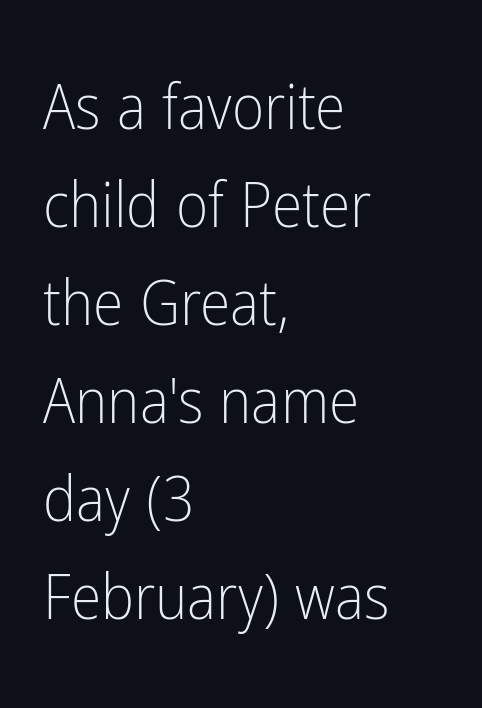
The passage shown is typed in a proportional face where columns would drift. These lines are composed in type without serifs. Weight: not bold — regular or lighter. The line texture is even and compact thanks to regular tracking. Every row of glyphs begins at an identical x-position on the left.
